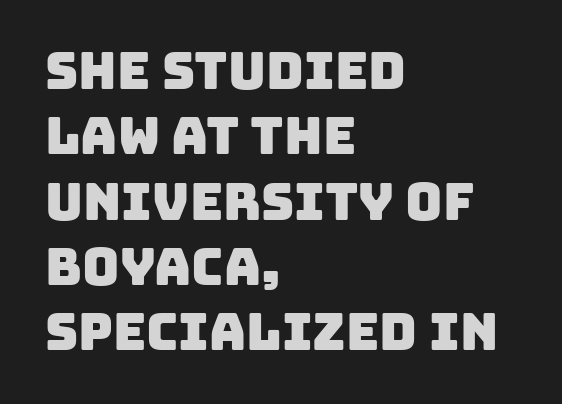
Q: Is the typeface a serif or a sans-serif typeface? A: Sans-serif.
Q: Is the text underlined? A: No.
Q: How is the paragraph aligned? A: Left-aligned.
Q: Is the spacing between letters normal or unusually wide? A: Normal.
Q: Is the spacing between lines tight, normal or loose? A: Normal.
Q: Width (condensed, normal, or wide)? A: Normal.
Q: Stroke contrast? A: Low.
Q: x-height? A: Large.
Q: Monospaced? A: No.
